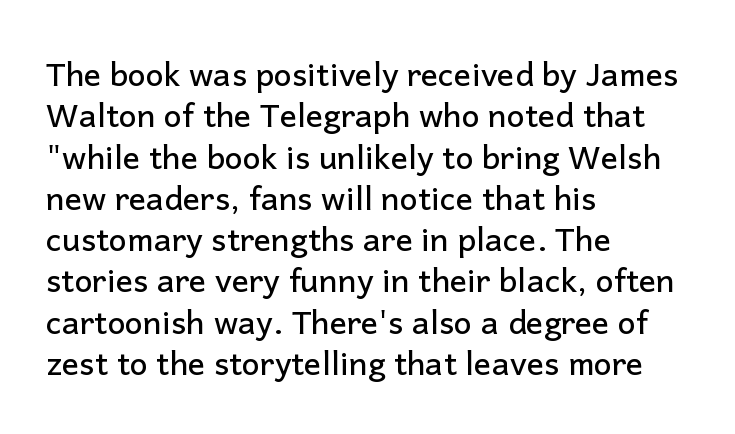
The image shows 32 px sans-serif type, upright; set left-aligned, normal line spacing (1.29x), normal letter spacing, not underlined; low stroke contrast and a medium x-height.
